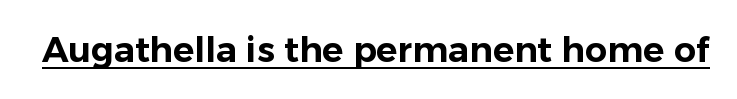
The image shows 35 px sans-serif type, upright; set normal letter spacing, underlined; low stroke contrast and a medium x-height.
